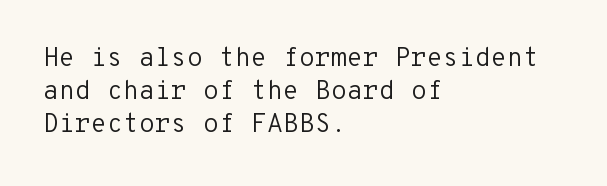
When letters stand straight like this, we call the style roman or upright. These lines sit exactly where default settings would place them. Students, note that the glyphs here touch the page at normal intervals. The passage shown is not bold in any degree. In CSS terms this would be text-align: left. Underlining? Definitely not there.
